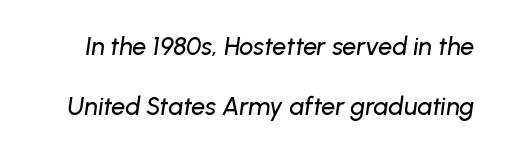
Q: Is the text italic (slanted)? A: Yes, it leans right by about 8 degrees.
Q: Is the text underlined? A: No.
Q: Is the spacing between letters normal or unusually wide? A: Normal.
Q: Is the spacing between lines tight, normal or loose? A: Loose.
